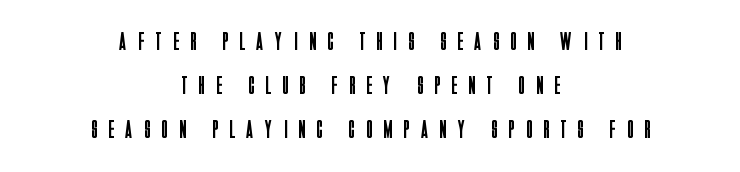
{"italic": "no", "bold": "no", "underline": "no", "align": "center", "line_spacing_ratio": 1.77, "letter_spacing": "wide", "letter_spacing_em": 0.48, "glyph_px": 25}
